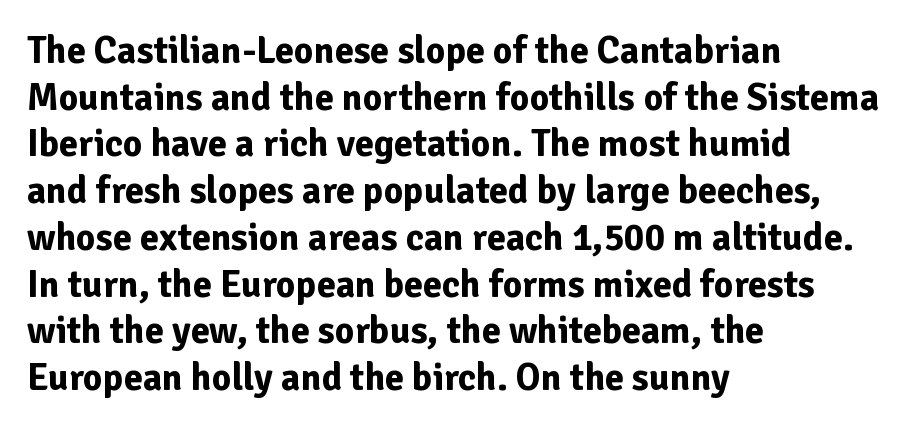
Q: Is the text bold? A: Yes.
Q: Is the text italic (slanted)? A: No, it is upright.
Q: Is the typeface a serif or a sans-serif typeface? A: Sans-serif.
Q: Is the text underlined? A: No.
Q: How is the paragraph aligned? A: Left-aligned.
Q: Is the spacing between letters normal or unusually wide? A: Normal.
Q: Width (condensed, normal, or wide)? A: Normal.
Q: Stroke contrast? A: Low.
Q: x-height? A: Medium.
Q: Monospaced? A: No.
